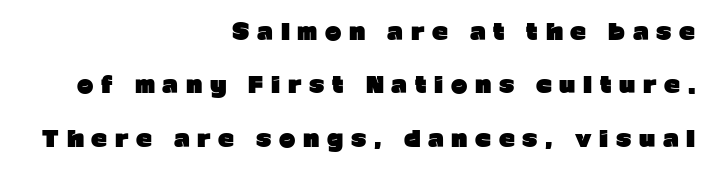
Which margin do the lines hug? The right one — the left edge is uneven. The words here are not underlined. Whoever set this chose breathing room over compactness in the vertical rhythm. Honestly, the letter spacing is so wide it's the main thing you notice. The letters stand upright; this is a roman face.
